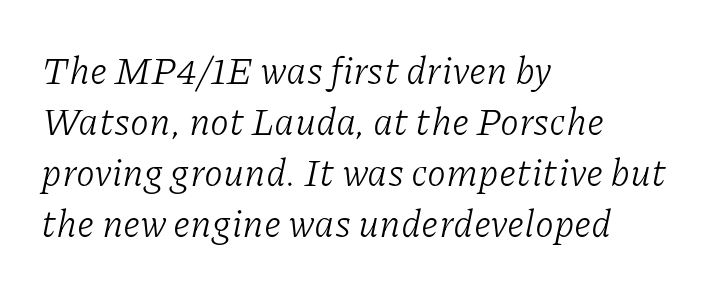
Q: Is the text bold? A: No.
Q: Is the text italic (slanted)? A: Yes, it leans right by about 11 degrees.
Q: Is the typeface a serif or a sans-serif typeface? A: Serif.
Q: Is the text underlined? A: No.
Q: How is the paragraph aligned? A: Left-aligned.
Q: Is the spacing between letters normal or unusually wide? A: Normal.
Q: Is the spacing between lines tight, normal or loose? A: Normal.
Q: Width (condensed, normal, or wide)? A: Normal.
Q: Stroke contrast? A: Low.
Q: x-height? A: Medium.
Q: Monospaced? A: No.
